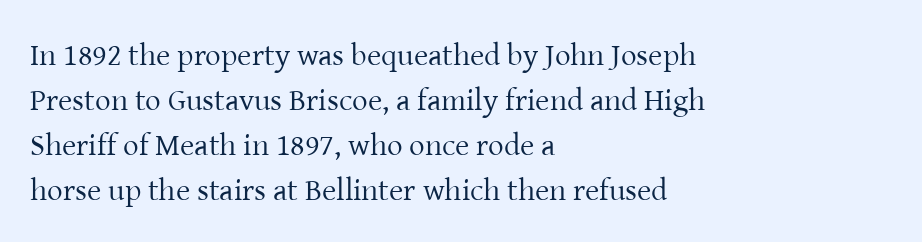
The image shows 31 px regular-weight serif type, upright; set left-aligned, normal line spacing (1.45x), normal letter spacing, not underlined; low stroke contrast and a medium x-height.
